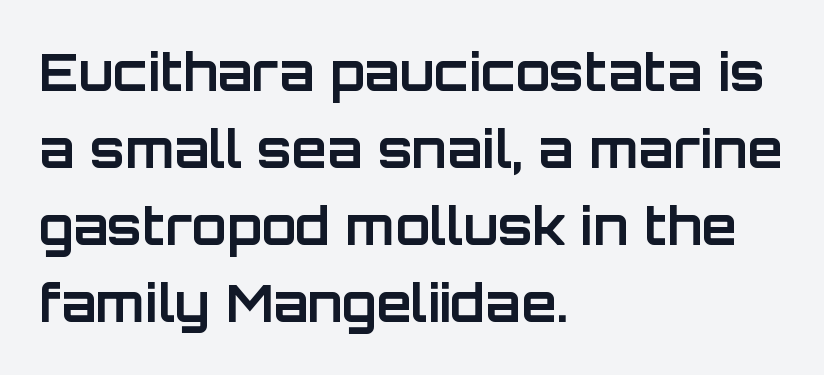
{"serif": "no", "italic": "no", "bold": "yes", "weight": "bold", "width": "normal", "stroke_contrast": "low", "x_height": "large", "monospaced": "no", "underline": "no", "align": "left", "line_spacing": "normal", "line_spacing_ratio": 1.51, "letter_spacing": "normal", "letter_spacing_em": 0.0, "glyph_px": 51}
